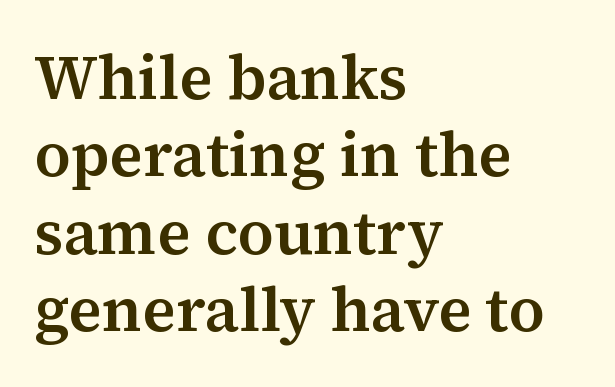
Font category for this specimen: serif. The text block is weighted toward the left margin, trailing off unevenly rightward. The rendering uses natural spacing where letterforms have individual widths. Words float on clear page, feet unadorned.
